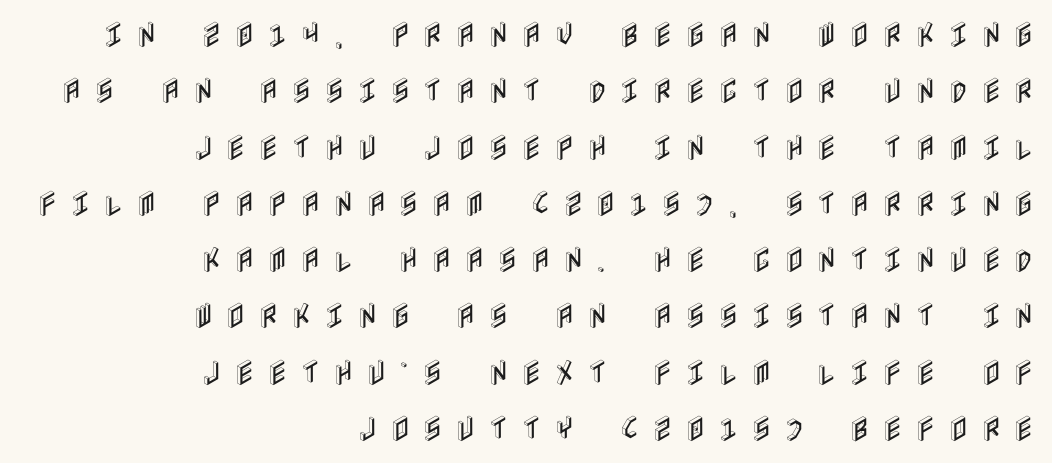
The image shows 28 px condensed type, upright; set right-aligned, loose line spacing (2.01x), unusually wide letter spacing (+0.44 em), not underlined; a large x-height.
